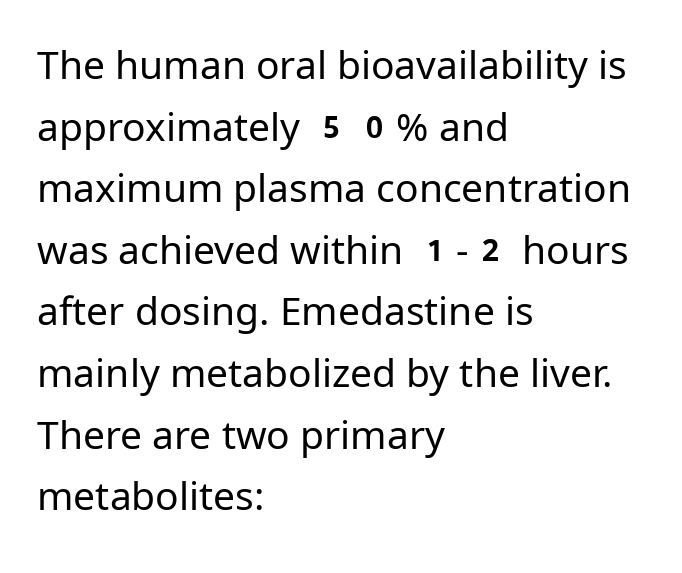
The image shows 39 px regular-weight sans-serif type, upright; set left-aligned, normal line spacing (1.58x), normal letter spacing, not underlined; low stroke contrast and a medium x-height.
